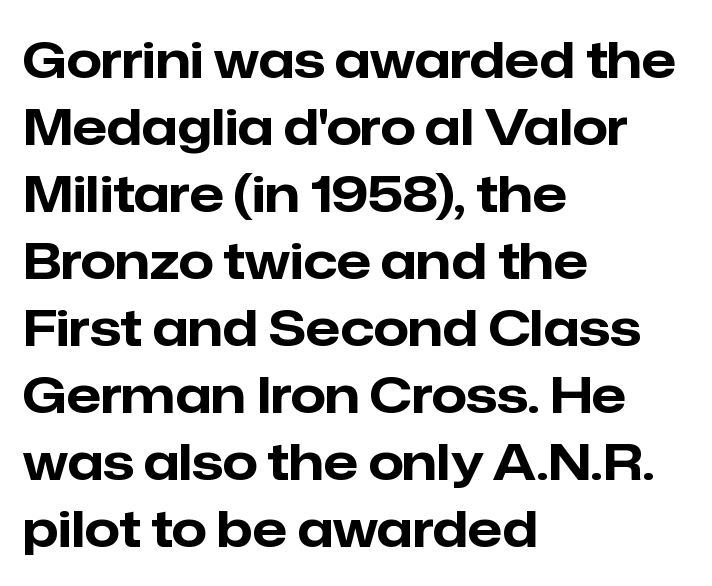
Character widths vary here, with narrow letters taking less room than wide ones. Left-aligned paragraph, ragged on the right. The type is set solid horizontally, with unmodified tracking. Each row of text sits above clean, open space.
